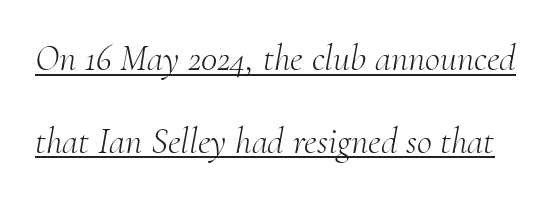
{"serif": "yes", "italic": "yes", "lean": "right", "slant_degrees": 10, "bold": "no", "weight": "light", "width": "normal", "stroke_contrast": "medium", "x_height": "small", "monospaced": "no", "underline": "yes", "line_spacing": "loose", "line_spacing_ratio": 2.23, "letter_spacing": "normal", "letter_spacing_em": 0.0, "glyph_px": 37}
